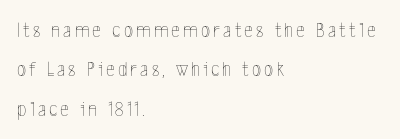
Q: Is the text bold? A: No.
Q: Is the text italic (slanted)? A: No, it is upright.
Q: Is the text underlined? A: No.
Q: How is the paragraph aligned? A: Left-aligned.
